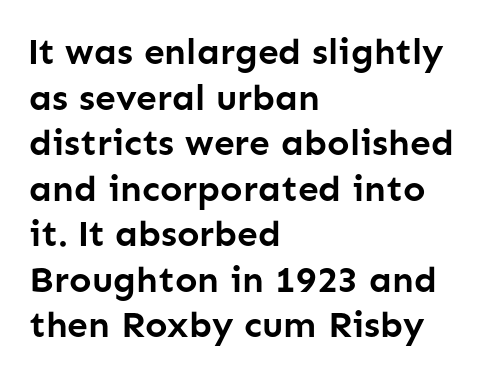
Q: Is the text bold? A: Yes.
Q: Is the text italic (slanted)? A: No, it is upright.
Q: Is the typeface a serif or a sans-serif typeface? A: Sans-serif.
Q: Is the text underlined? A: No.
Q: How is the paragraph aligned? A: Left-aligned.
Q: Is the spacing between letters normal or unusually wide? A: Normal.
Q: Width (condensed, normal, or wide)? A: Normal.
Q: Stroke contrast? A: Low.
Q: x-height? A: Medium.
Q: Monospaced? A: No.
